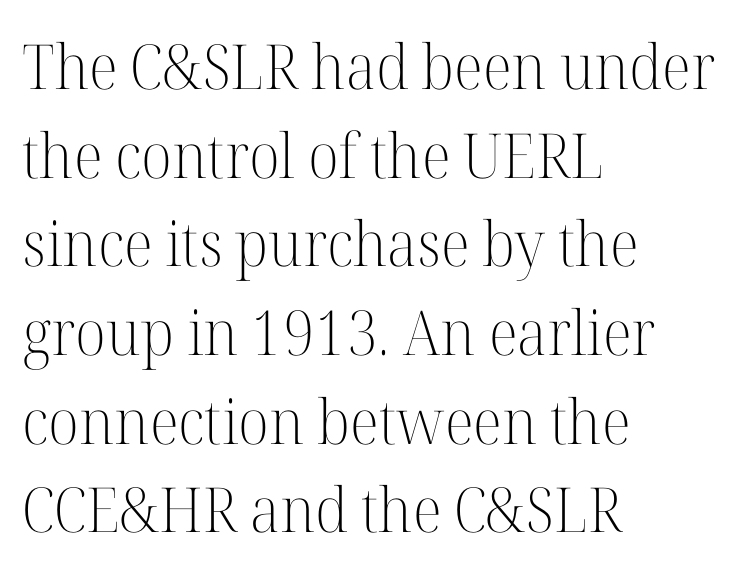
{"serif": "yes", "italic": "no", "bold": "no", "weight": "light", "width": "normal", "stroke_contrast": "high", "x_height": "medium", "monospaced": "no", "underline": "no", "align": "left", "line_spacing": "normal", "line_spacing_ratio": 1.43, "letter_spacing": "normal", "letter_spacing_em": 0.0, "glyph_px": 62}
